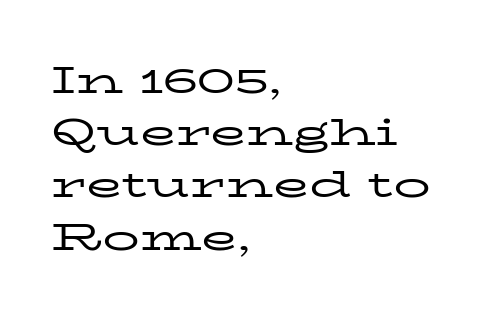
{"serif": "yes", "italic": "no", "bold": "no", "weight": "regular", "width": "wide", "stroke_contrast": "low", "x_height": "medium", "monospaced": "no", "underline": "no", "align": "left", "line_spacing": "normal", "line_spacing_ratio": 1.41, "letter_spacing": "normal", "letter_spacing_em": 0.0, "glyph_px": 37}
